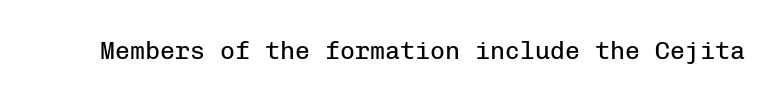
The rendering keeps characters at their native spacing. The font sits on the lighter half of the weight spectrum, regular included. Quick note: underline off. Is there any slant? The stems are plumb.
